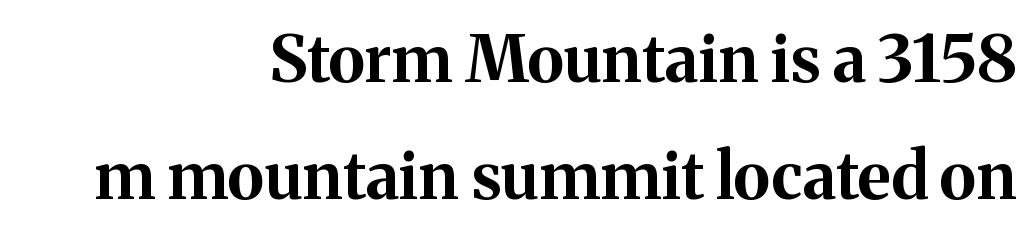
A flush-right, rag-left setting is used for this passage. The typography opts for an upright posture over an oblique one. This sample uses a serif face. The gap between lines stays unmarked. The glyphs have the mass of a bold cut.
